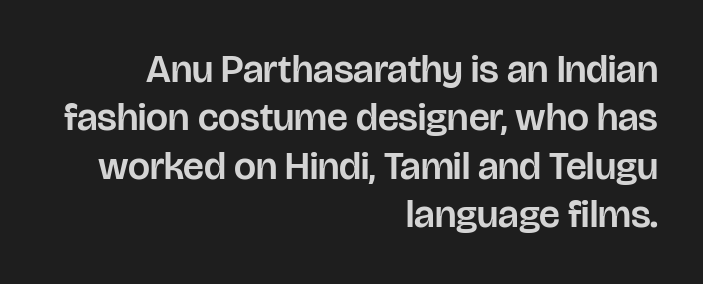
{"serif": "no", "italic": "no", "width": "normal", "stroke_contrast": "low", "x_height": "large", "monospaced": "no", "underline": "no", "align": "right", "line_spacing_ratio": 1.24, "letter_spacing": "normal", "letter_spacing_em": 0.0, "glyph_px": 39}
